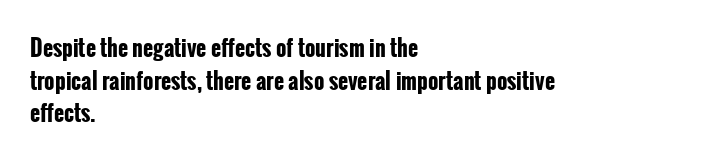
The image shows 22 px bold type, upright; set left-aligned, normal line spacing (1.48x), normal letter spacing, not underlined.
